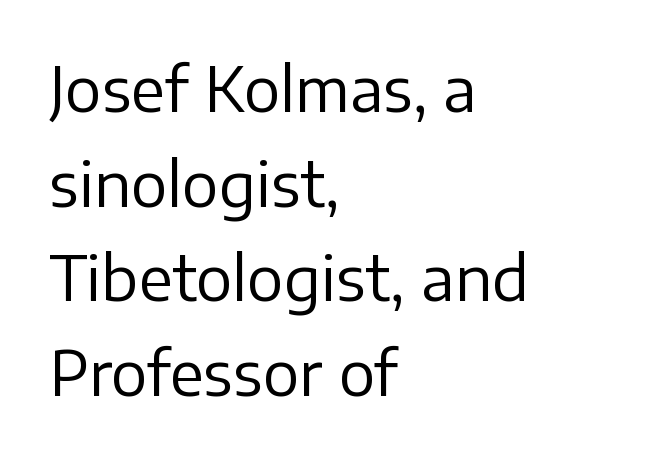
Q: Is the text bold? A: No.
Q: Is the text italic (slanted)? A: No, it is upright.
Q: Is the typeface a serif or a sans-serif typeface? A: Sans-serif.
Q: Is the text underlined? A: No.
Q: How is the paragraph aligned? A: Left-aligned.
Q: Is the spacing between letters normal or unusually wide? A: Normal.
Q: Is the spacing between lines tight, normal or loose? A: Normal.
Q: Width (condensed, normal, or wide)? A: Normal.
Q: Stroke contrast? A: Low.
Q: x-height? A: Medium.
Q: Monospaced? A: No.
